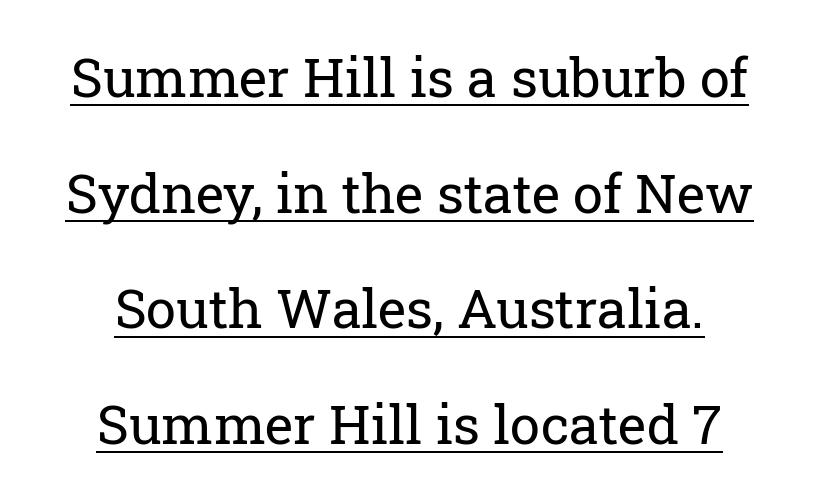
{"serif": "yes", "italic": "no", "bold": "no", "weight": "regular", "width": "normal", "stroke_contrast": "low", "x_height": "medium", "monospaced": "no", "underline": "yes", "align": "center", "line_spacing": "loose", "line_spacing_ratio": 2.14, "letter_spacing": "normal", "letter_spacing_em": 0.0, "glyph_px": 54}
